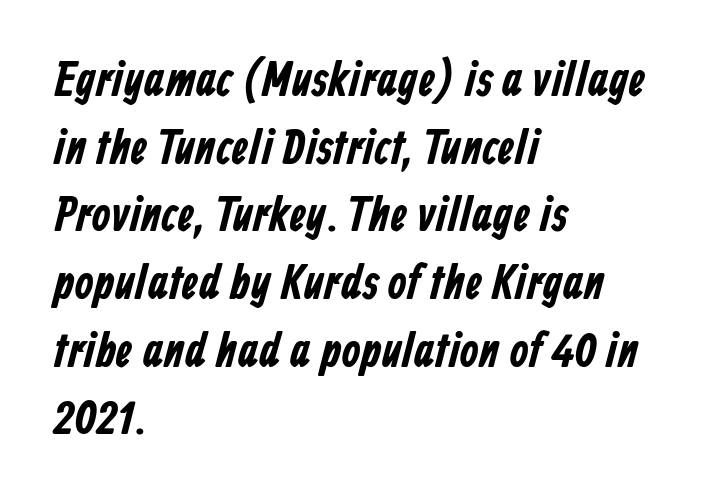
Q: Is the typeface a serif or a sans-serif typeface? A: Sans-serif.
Q: Is the text underlined? A: No.
Q: How is the paragraph aligned? A: Left-aligned.
Q: Is the spacing between letters normal or unusually wide? A: Normal.
Q: Is the spacing between lines tight, normal or loose? A: Normal.
Q: Width (condensed, normal, or wide)? A: Condensed.
Q: Stroke contrast? A: Low.
Q: x-height? A: Medium.
Q: Monospaced? A: No.
